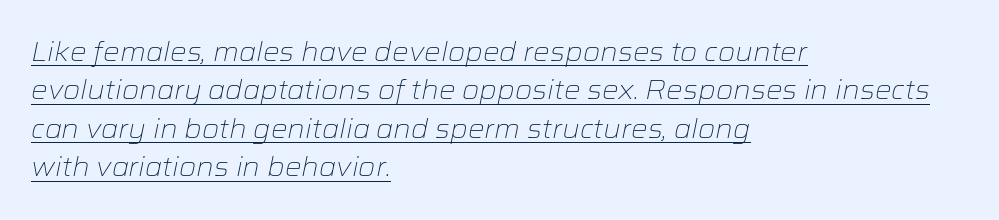
Q: Is the text bold? A: No.
Q: Is the text italic (slanted)? A: Yes, it leans right by about 12 degrees.
Q: Is the text underlined? A: Yes.
Q: How is the paragraph aligned? A: Left-aligned.
Q: Is the spacing between letters normal or unusually wide? A: Normal.
Q: Is the spacing between lines tight, normal or loose? A: Normal.
